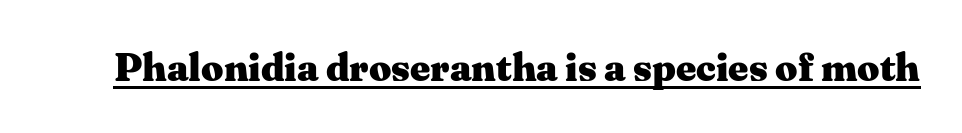
Has an underline been added? It has. Spacing verdict: proportional, widths tailored to each character. A typesetter would mark this as roman, not italic. Spacing between characters is what you'd get straight out of the box. The rendering shows small feet on the letterforms — a serif design. Does the weight exceed regular? Yes, all the way to bold.
